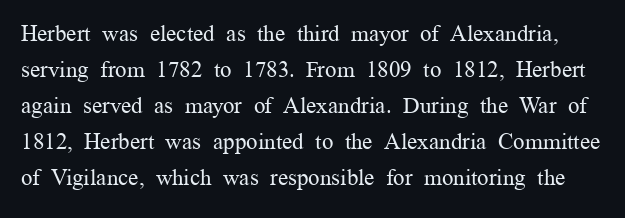
The image shows 23 px text type, upright; set normal line spacing (1.57x), normal letter spacing, not underlined.
